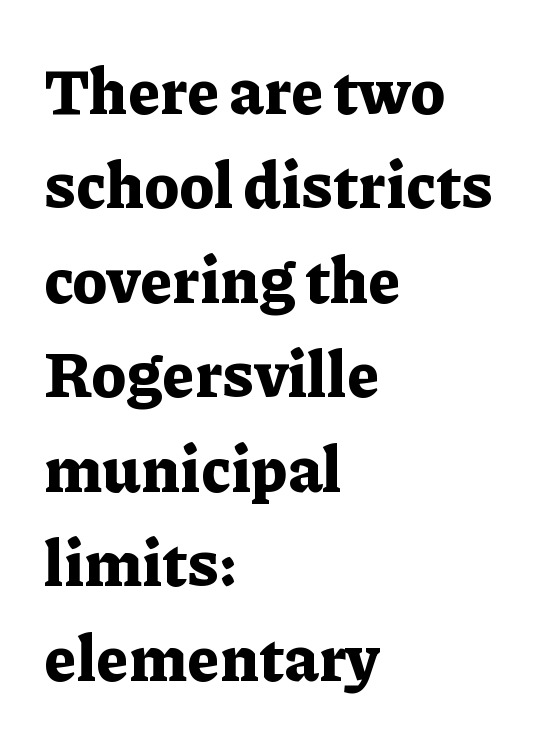
Heavy-handed strokes throughout: this text is bold. Spacing verdict: proportional, widths tailored to each character. This rendering features lettering with no underline. The glyphs in this specimen are seriffed.
